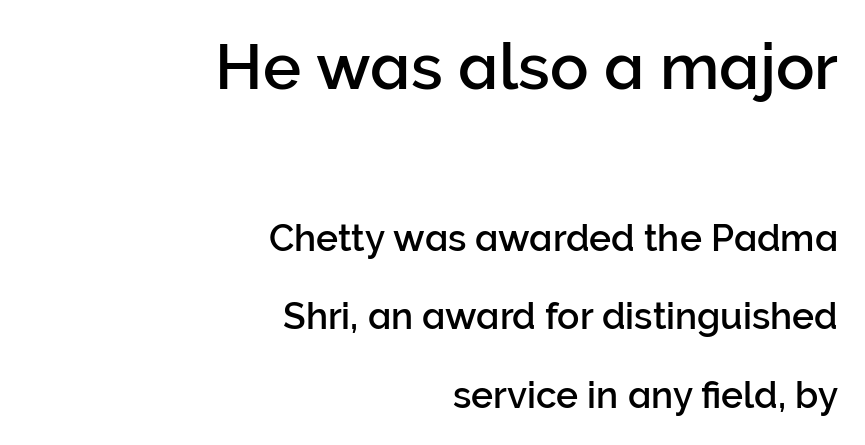
{"serif": "no", "italic": "no", "width": "normal", "stroke_contrast": "low", "x_height": "medium", "monospaced": "no", "underline": "no", "align": "right", "line_spacing": "loose", "line_spacing_ratio": 2.13, "letter_spacing": "normal", "letter_spacing_em": 0.0, "larger_block": "first", "size_ratio": 1.73, "glyph_px": 64}
